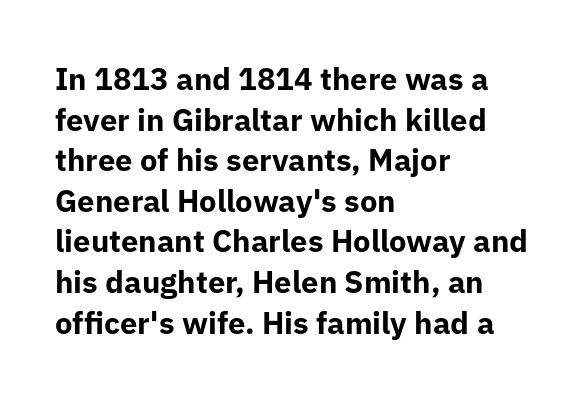
Q: Is the text bold? A: Yes.
Q: Is the text italic (slanted)? A: No, it is upright.
Q: Is the typeface a serif or a sans-serif typeface? A: Sans-serif.
Q: Is the text underlined? A: No.
Q: How is the paragraph aligned? A: Left-aligned.
Q: Is the spacing between letters normal or unusually wide? A: Normal.
Q: Is the spacing between lines tight, normal or loose? A: Normal.
Q: Width (condensed, normal, or wide)? A: Normal.
Q: Stroke contrast? A: Low.
Q: x-height? A: Medium.
Q: Monospaced? A: No.
